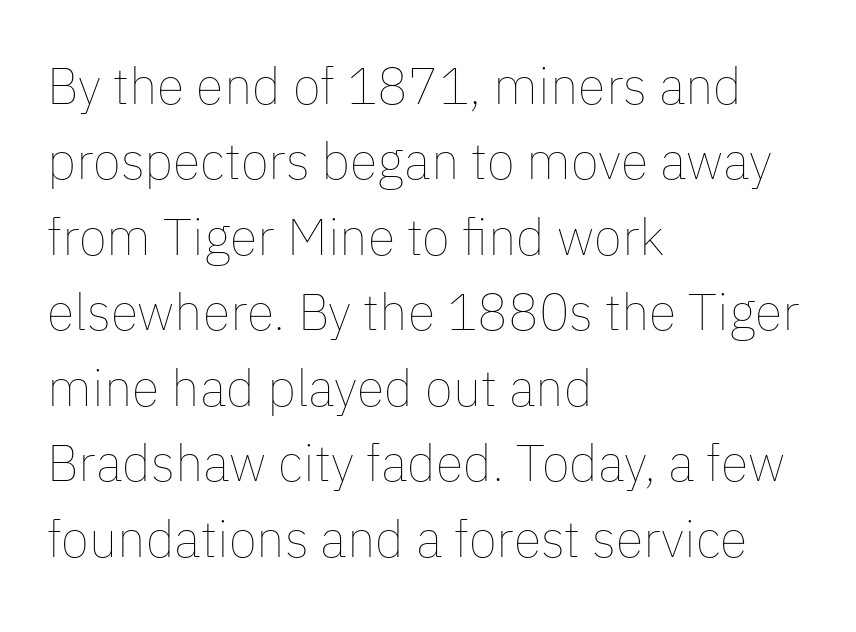
The image shows 51 px thin type, upright; set left-aligned, normal line spacing (1.48x), normal letter spacing, not underlined; low stroke contrast and a medium x-height.
